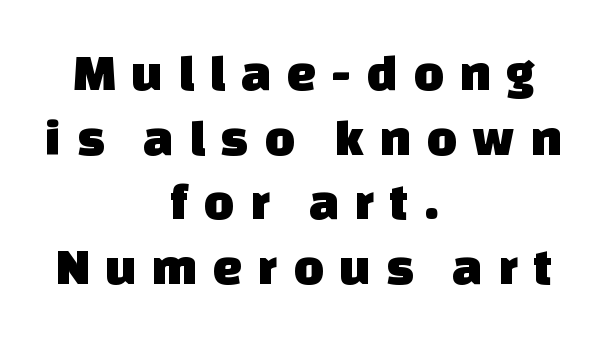
Substantial extra tracking has been applied to these lines. Horizontal alignment here is central, giving a formal, balanced look. This rendering features lettering with no underline. A sans-serif font was chosen for this passage. The face used here is proportionally spaced, like ordinary book or web type.
